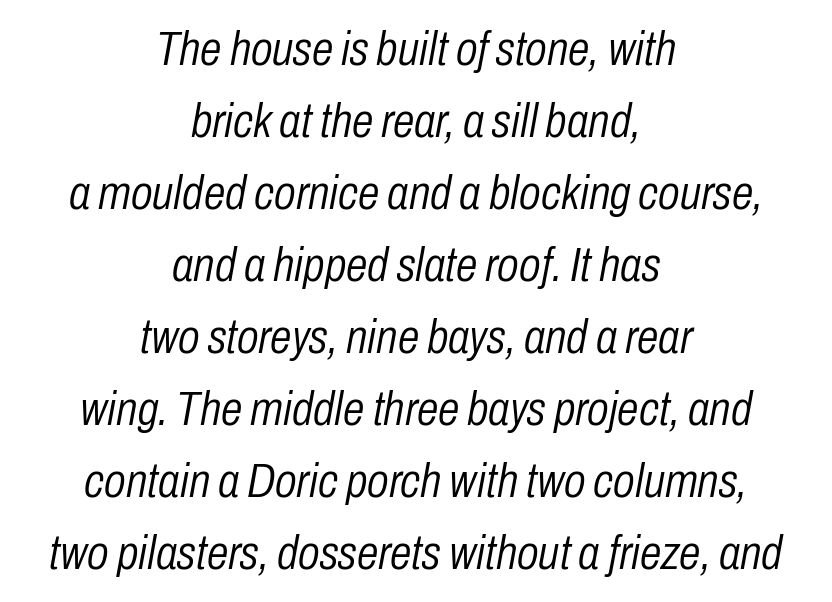
The image shows 49 px light, condensed type, italic (leaning right); set centered, normal line spacing (1.47x), normal letter spacing, not underlined; low stroke contrast and a medium x-height.
